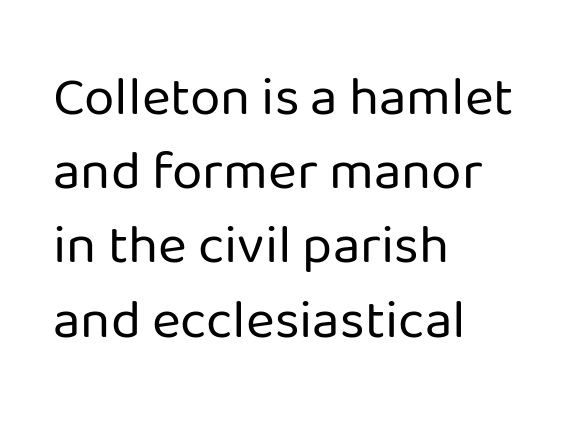
{"serif": "no", "italic": "no", "bold": "no", "weight": "regular", "width": "normal", "stroke_contrast": "low", "x_height": "medium", "monospaced": "no", "underline": "no", "align": "left", "line_spacing": "normal", "line_spacing_ratio": 1.35, "letter_spacing": "normal", "letter_spacing_em": 0.0, "glyph_px": 55}
